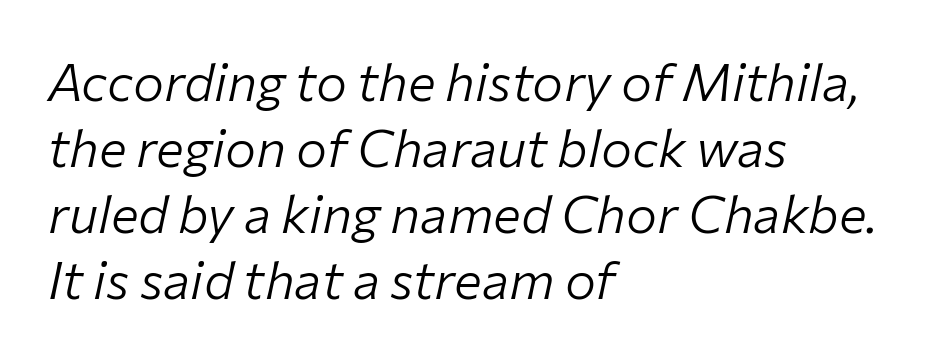
Q: Is the text bold? A: No.
Q: Is the text italic (slanted)? A: Yes, it leans right by about 12 degrees.
Q: Is the text underlined? A: No.
Q: How is the paragraph aligned? A: Left-aligned.
Q: Is the spacing between letters normal or unusually wide? A: Normal.
Q: Is the spacing between lines tight, normal or loose? A: Normal.
Q: Width (condensed, normal, or wide)? A: Normal.
Q: Stroke contrast? A: Low.
Q: x-height? A: Medium.
Q: Monospaced? A: No.
